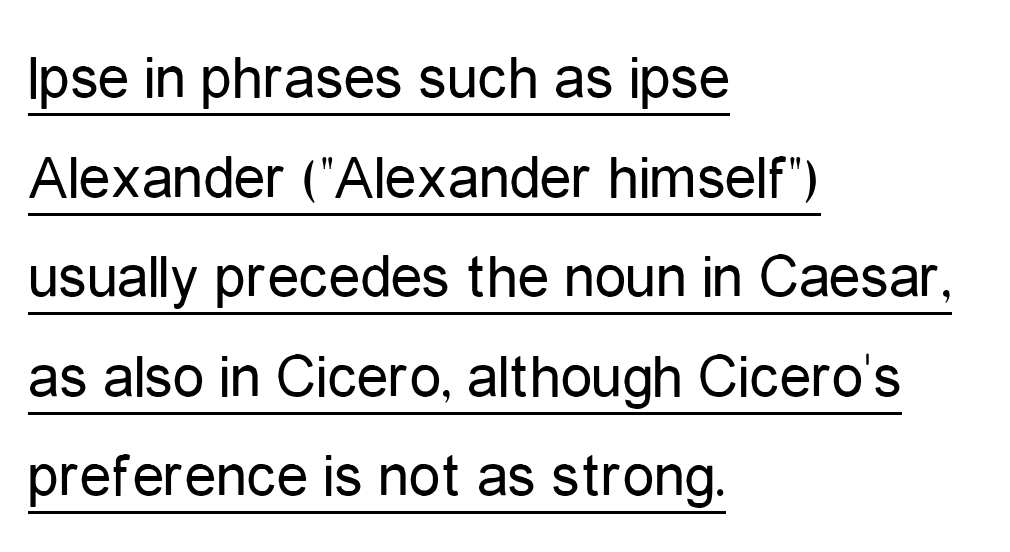
{"serif": "no", "italic": "no", "bold": "no", "weight": "regular", "width": "condensed", "stroke_contrast": "low", "x_height": "medium", "monospaced": "no", "underline": "yes", "align": "left", "line_spacing": "normal", "line_spacing_ratio": 1.58, "letter_spacing": "normal", "letter_spacing_em": 0.0, "glyph_px": 63}
